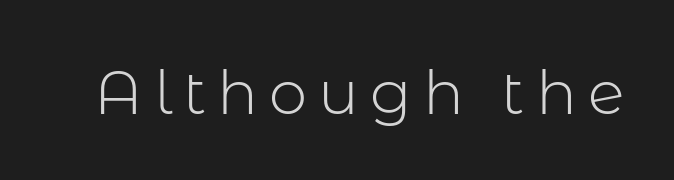
{"serif": "no", "italic": "no", "bold": "no", "weight": "light", "width": "normal", "stroke_contrast": "low", "x_height": "medium", "monospaced": "no", "underline": "no", "glyph_px": 61}
